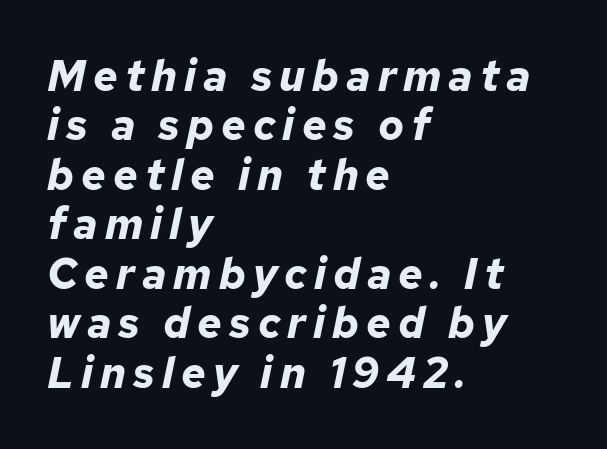
{"italic": "yes", "lean": "right", "slant_degrees": 12, "bold": "yes", "weight": "bold", "width": "normal", "stroke_contrast": "low", "x_height": "medium", "monospaced": "no", "underline": "no", "align": "left", "line_spacing": "tight", "line_spacing_ratio": 1.15, "glyph_px": 43}
